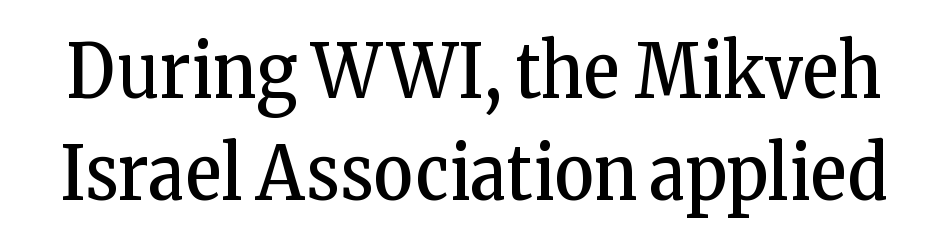
Students, note that the glyphs here touch the page at normal intervals. The passage shown stacks its lines at a standard gap. Here the designer chose a conventional face with non-uniform glyph widths. This is not heavy type; no bold has been used. A clean baseline with only descenders dipping below it.
